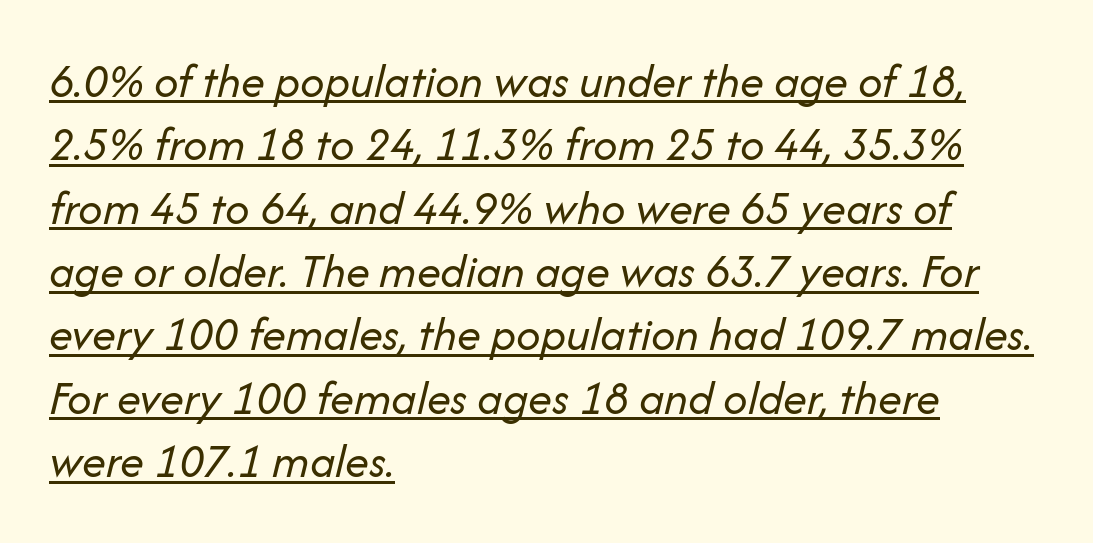
{"italic": "yes", "lean": "right", "slant_degrees": 14, "bold": "no", "weight": "regular", "width": "normal", "stroke_contrast": "low", "x_height": "medium", "monospaced": "no", "underline": "yes", "align": "left", "line_spacing": "normal", "line_spacing_ratio": 1.32, "letter_spacing": "normal", "letter_spacing_em": 0.0, "glyph_px": 48}
